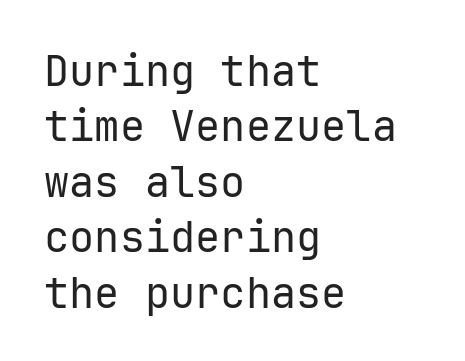
Observe the ordinary spacing: letters are neighbours, not strangers. Notice how the passage keeps a crisp vertical edge on the left only. Vertical stems look standard width or narrower in stroke. The zone under the glyphs is completely vacant.
